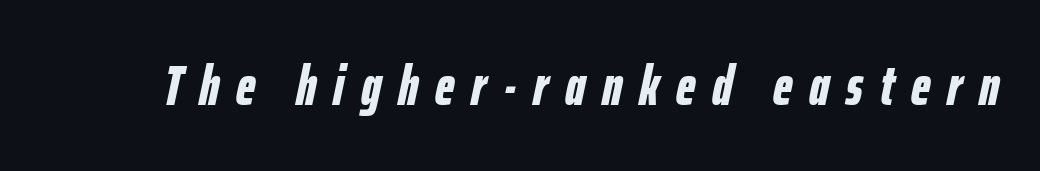
The baseline area is clear. Spacing between characters has been opened up far beyond the box default. An italicized treatment has been applied to the whole sample. Weight check: bold — yes, fully.
